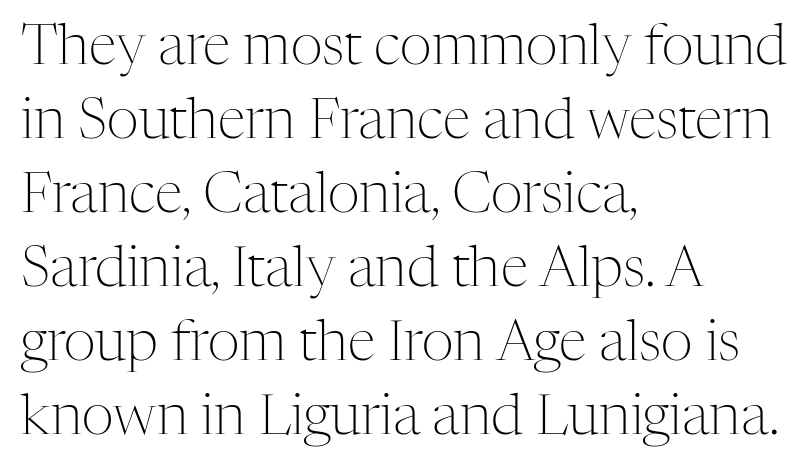
Q: Is the text bold? A: No.
Q: Is the text italic (slanted)? A: No, it is upright.
Q: Is the typeface a serif or a sans-serif typeface? A: Serif.
Q: Is the text underlined? A: No.
Q: How is the paragraph aligned? A: Left-aligned.
Q: Is the spacing between letters normal or unusually wide? A: Normal.
Q: Is the spacing between lines tight, normal or loose? A: Normal.
Q: Width (condensed, normal, or wide)? A: Normal.
Q: Stroke contrast? A: Medium.
Q: x-height? A: Medium.
Q: Monospaced? A: No.
